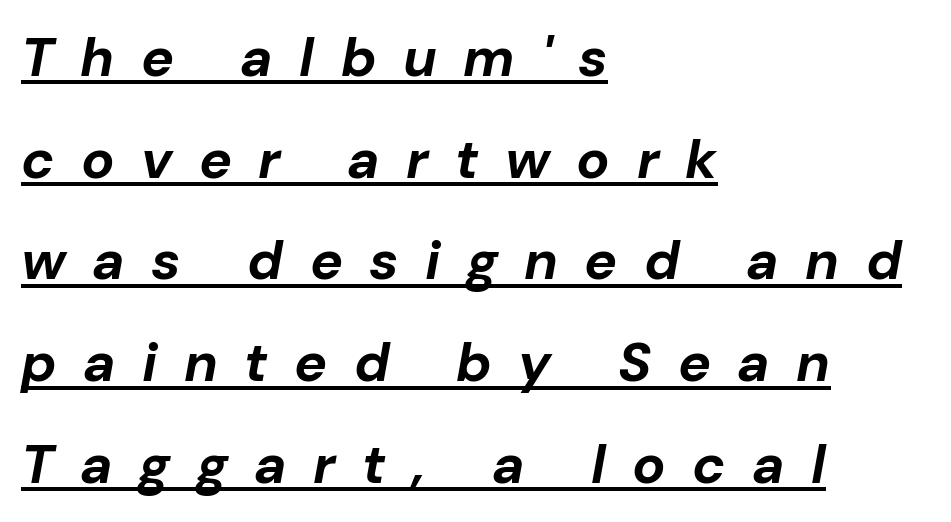
This rendering features underlined lettering. Varying glyph widths throughout — classic text-font behaviour. Spacing between characters has been opened up far beyond the box default. An italicized treatment has been applied to the whole sample. The letters are bold, with thick, heavy strokes.
